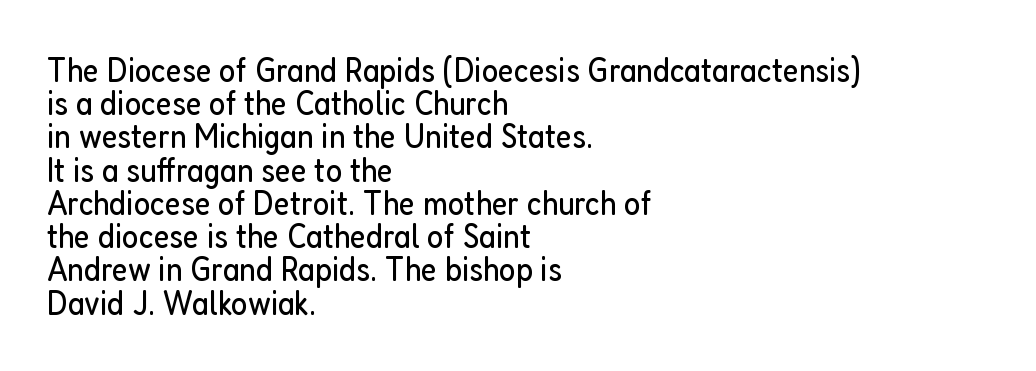
Bare-footed words on every line. This is roman type, the default non-slanted kind. The letterforms sit at book weight or below. The typeface chosen for these lines omits serifs.
